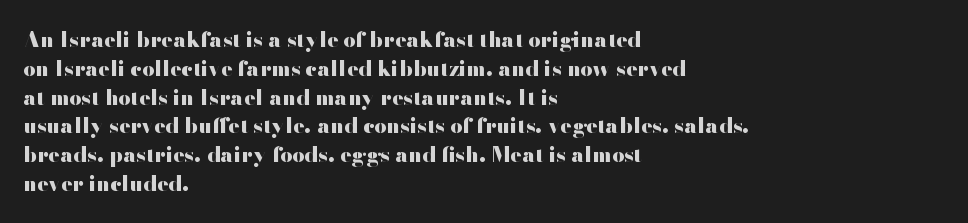
{"italic": "no", "bold": "yes", "underline": "no", "align": "left", "line_spacing": "normal", "line_spacing_ratio": 1.37, "letter_spacing": "normal", "letter_spacing_em": 0.0, "glyph_px": 21}
